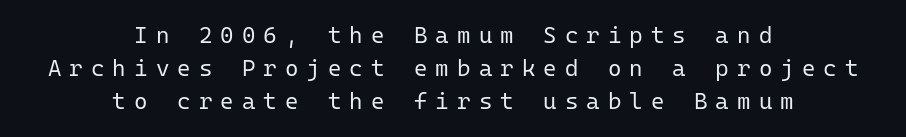
The image shows 23 px text type, upright; set centered, normal line spacing (1.44x), unusually wide letter spacing (+0.35 em), not underlined.
